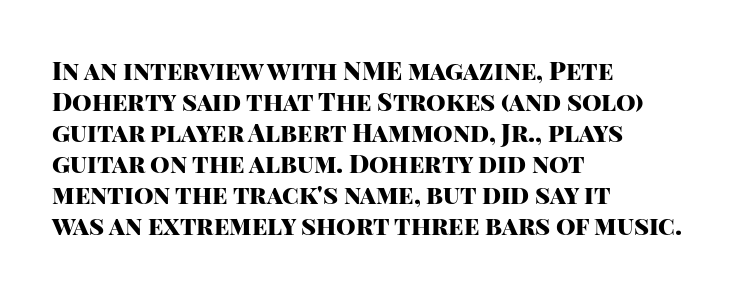
Q: Is the text bold? A: Yes.
Q: Is the text italic (slanted)? A: No, it is upright.
Q: Is the text underlined? A: No.
Q: How is the paragraph aligned? A: Left-aligned.
Q: Is the spacing between letters normal or unusually wide? A: Normal.
